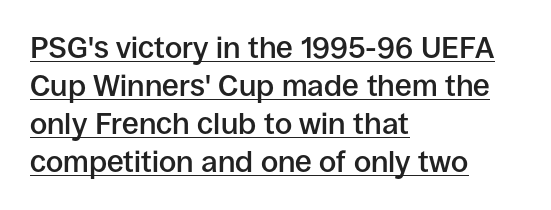
Font category for this specimen: sans-serif. Letter spacing: default. Underlined type. A roman cut, with each character standing at attention. Each letter keeps its own natural width here, so spacing adapts to shape. A classic flush-left, rag-right setting is used for this passage.
